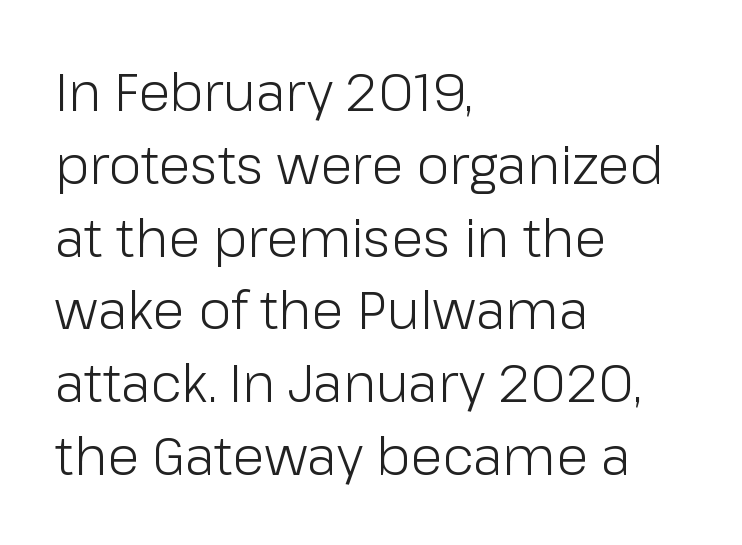
Does the leading feel generous? No, just average. The baseline area is clear. The font family rendered here belongs to the sans-serif group. You could call the tracking neutral — neither tight nor loose.
